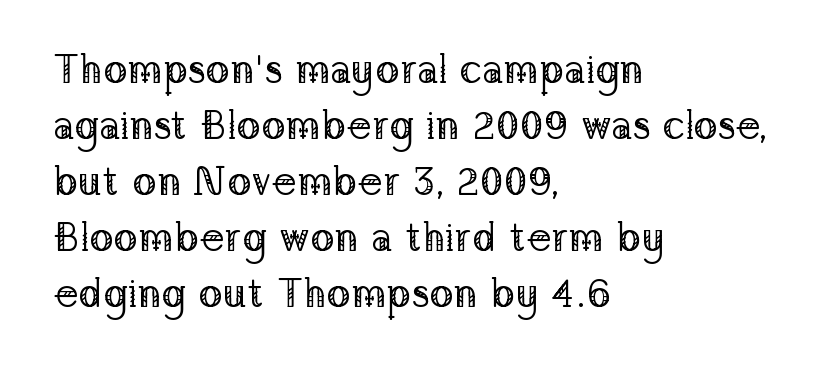
The rendering keeps characters at their native spacing. Whoever set this chose a conventional vertical rhythm. Unlike a clean sans, this face finishes its strokes with serifs. The specimen reads as upright at a glance.
